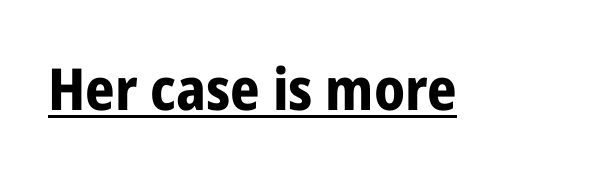
Q: Is the text bold? A: Yes.
Q: Is the text italic (slanted)? A: No, it is upright.
Q: Is the typeface a serif or a sans-serif typeface? A: Sans-serif.
Q: Is the text underlined? A: Yes.
Q: Is the spacing between letters normal or unusually wide? A: Normal.
Q: Width (condensed, normal, or wide)? A: Condensed.
Q: Stroke contrast? A: Low.
Q: x-height? A: Medium.
Q: Monospaced? A: No.
